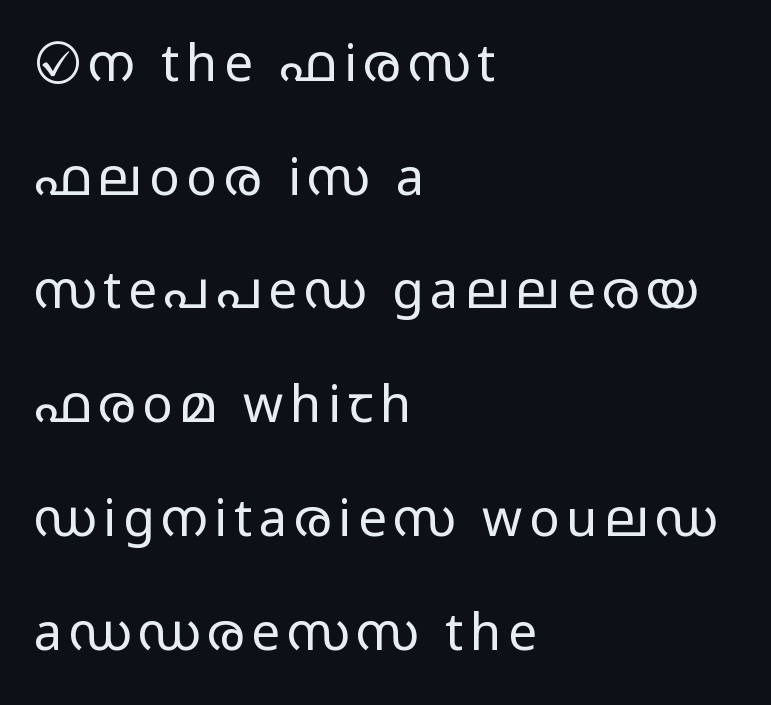
{"serif": "no", "italic": "no", "bold": "no", "weight": "light", "width": "wide", "stroke_contrast": "low", "x_height": "medium", "monospaced": "no", "underline": "no", "align": "left", "line_spacing": "loose", "line_spacing_ratio": 2.23, "glyph_px": 51}
